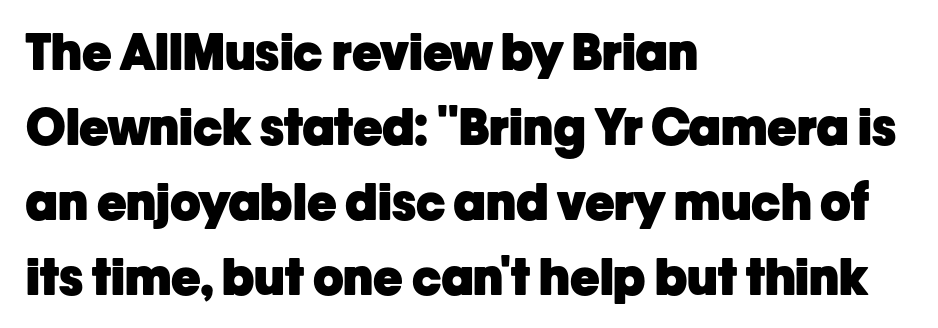
A full-strength bold gives these letters their thick strokes. Spacing between characters is what you'd get straight out of the box. A sans-serif font was chosen for this passage. The letters stand upright; this is a roman face. The passage shown is not underscored anywhere.
